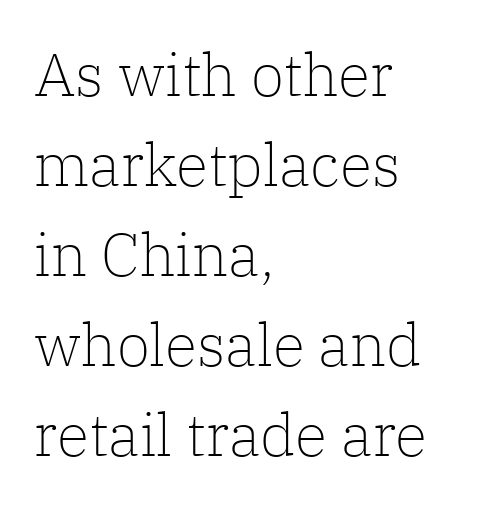
Nope, not italic — everything's standing straight. Letters rest on an invisible, unmarked baseline. The paragraph shown leans on its left margin. The face used here is proportionally spaced, like ordinary book or web type.
